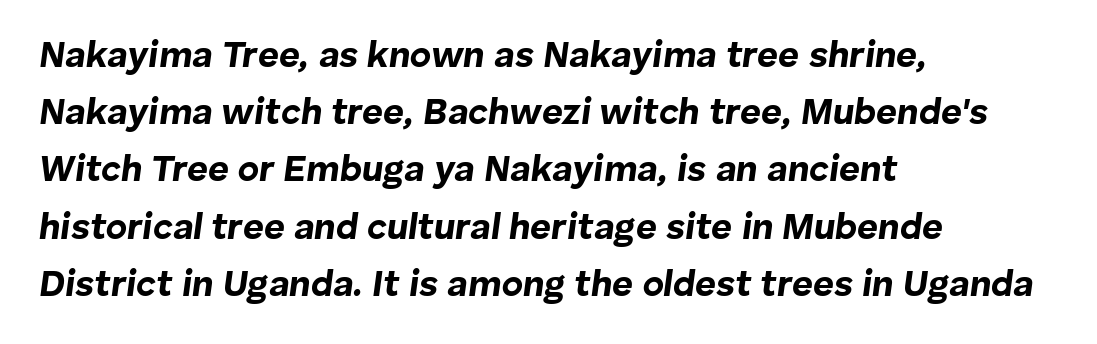
Q: Is the text bold? A: Yes.
Q: Is the text italic (slanted)? A: Yes, it leans right by about 8 degrees.
Q: Is the text underlined? A: No.
Q: How is the paragraph aligned? A: Left-aligned.
Q: Is the spacing between letters normal or unusually wide? A: Normal.
Q: Is the spacing between lines tight, normal or loose? A: Normal.
Q: Width (condensed, normal, or wide)? A: Normal.
Q: Stroke contrast? A: Low.
Q: x-height? A: Medium.
Q: Monospaced? A: No.
